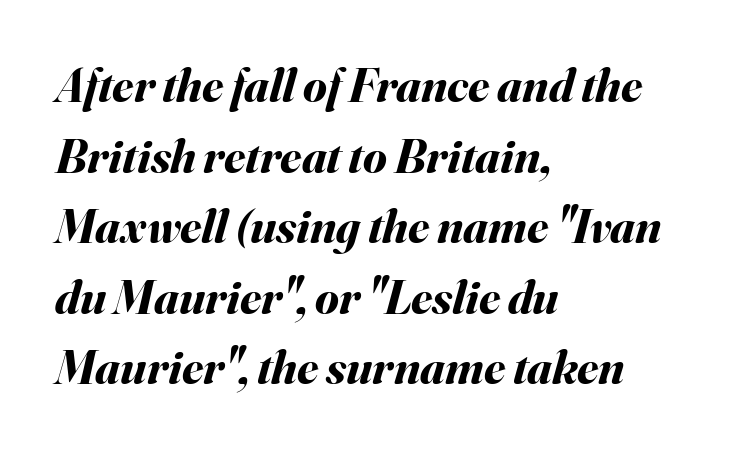
The image shows 48 px bold type, italic (leaning right); set left-aligned, normal line spacing (1.47x), normal letter spacing, not underlined; medium stroke contrast and a small x-height.
